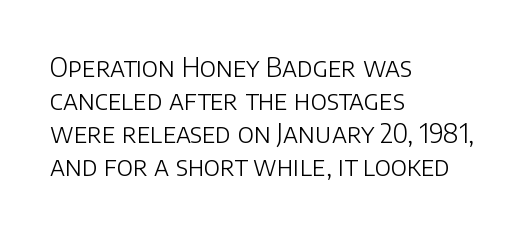
The image shows 26 px text type, upright; set left-aligned, normal line spacing (1.27x), normal letter spacing, not underlined.
